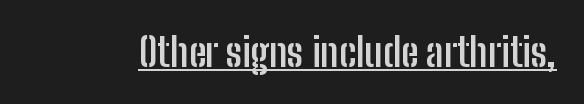
{"serif": "no", "italic": "no", "bold": "yes", "weight": "semibold", "width": "condensed", "stroke_contrast": "low", "x_height": "medium", "monospaced": "no", "underline": "yes", "letter_spacing": "normal", "letter_spacing_em": 0.0, "glyph_px": 39}
